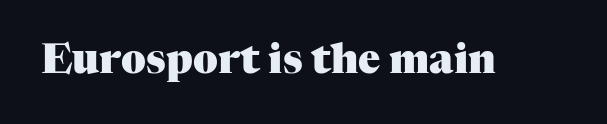
Q: Is the text bold? A: Yes.
Q: Is the text italic (slanted)? A: No, it is upright.
Q: Is the typeface a serif or a sans-serif typeface? A: Serif.
Q: Is the text underlined? A: No.
Q: Is the spacing between letters normal or unusually wide? A: Normal.
Q: Width (condensed, normal, or wide)? A: Normal.
Q: Stroke contrast? A: Medium.
Q: x-height? A: Medium.
Q: Monospaced? A: No.
